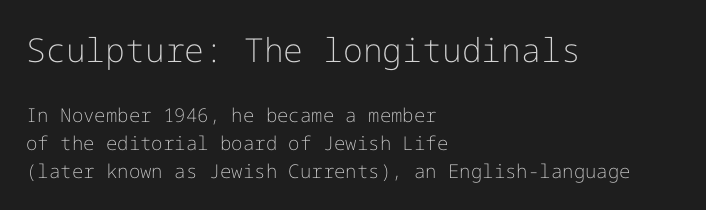
{"serif": "no", "italic": "no", "bold": "no", "weight": "light", "width": "normal", "stroke_contrast": "low", "x_height": "medium", "underline": "no", "align": "left", "line_spacing": "normal", "line_spacing_ratio": 1.47, "letter_spacing": "normal", "letter_spacing_em": 0.0, "larger_block": "first", "size_ratio": 1.74, "glyph_px": 33}
